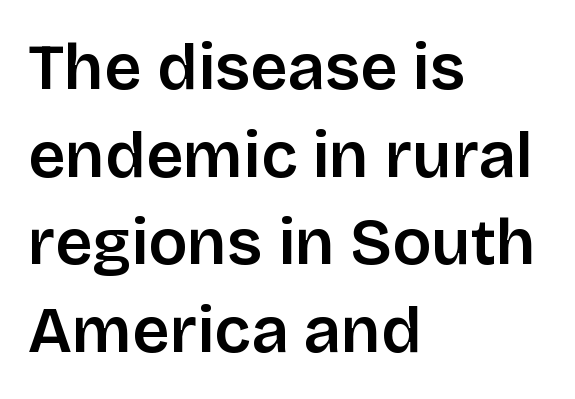
Q: Is the text italic (slanted)? A: No, it is upright.
Q: Is the typeface a serif or a sans-serif typeface? A: Sans-serif.
Q: Is the text underlined? A: No.
Q: How is the paragraph aligned? A: Left-aligned.
Q: Is the spacing between letters normal or unusually wide? A: Normal.
Q: Is the spacing between lines tight, normal or loose? A: Normal.
Q: Width (condensed, normal, or wide)? A: Normal.
Q: Stroke contrast? A: Low.
Q: x-height? A: Large.
Q: Monospaced? A: No.
